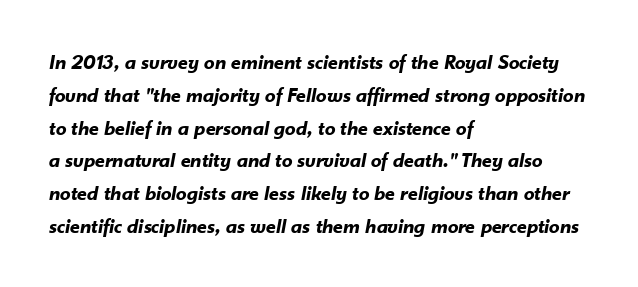
Characters are canted at an angle relative to the baseline's perpendicular. Caption: bold face, heavy strokes. Just letters on the line, the space beneath them empty. Each new line begins a customary step beneath the previous one. Line starts are locked; line ends wander. These lines keep a tight, regular rhythm from letter to letter.
